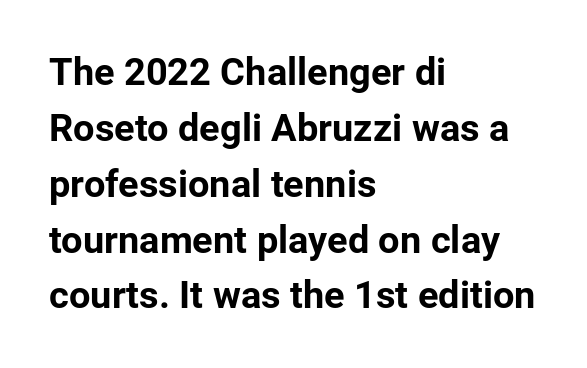
The rows are spaced the way most documents space them. If you drew a line through each stem, it would be perfectly vertical. Nothing unusual about the tracking: characters are spaced as the font intends. Is this a fixed-width face? No — the glyphs have proportional, varying widths.
